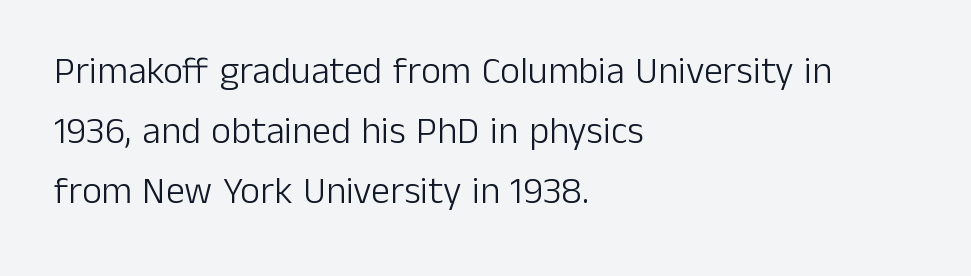
Plain, unruled lines of type. Serif or sans? Sans — the stroke terminals are bare. You could not count columns in this text — the font is proportionally spaced. The line-height multiplier appears to be the usual default.
